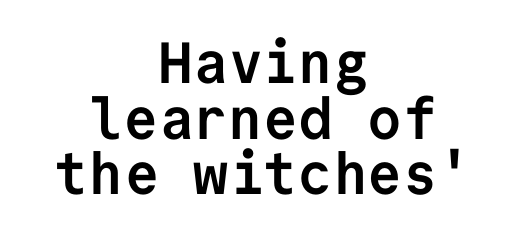
Q: Is the text bold? A: Yes.
Q: Is the text italic (slanted)? A: No, it is upright.
Q: Is the typeface a serif or a sans-serif typeface? A: Sans-serif.
Q: Is the text underlined? A: No.
Q: How is the paragraph aligned? A: Centered.
Q: Is the spacing between letters normal or unusually wide? A: Normal.
Q: Is the spacing between lines tight, normal or loose? A: Tight.
Q: Width (condensed, normal, or wide)? A: Normal.
Q: Stroke contrast? A: Low.
Q: x-height? A: Medium.
Q: Monospaced? A: Yes.
